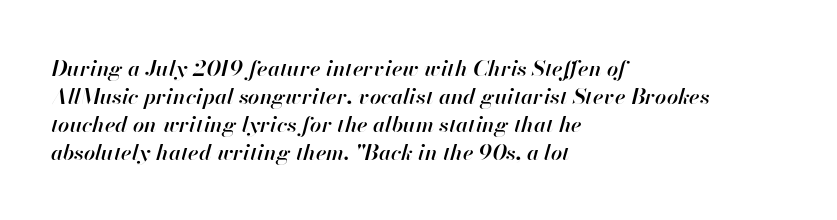
{"italic": "yes", "lean": "right", "slant_degrees": 13, "bold": "semi", "underline": "no", "align": "left", "line_spacing": "normal", "line_spacing_ratio": 1.27, "letter_spacing": "normal", "letter_spacing_em": 0.0, "glyph_px": 22}
